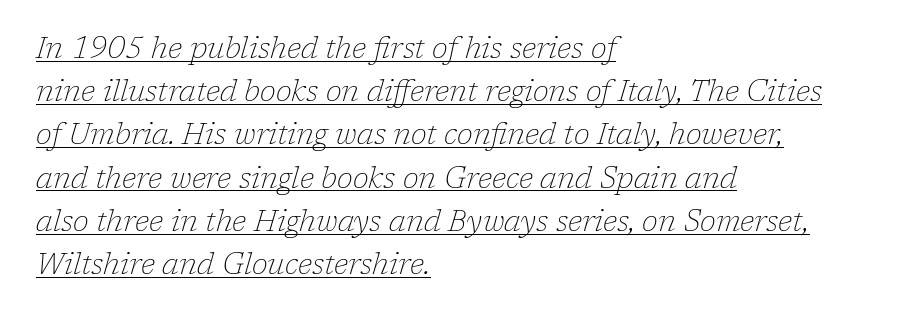
Q: Is the text bold? A: No.
Q: Is the text italic (slanted)? A: Yes, it leans right by about 17 degrees.
Q: Is the typeface a serif or a sans-serif typeface? A: Serif.
Q: Is the text underlined? A: Yes.
Q: How is the paragraph aligned? A: Left-aligned.
Q: Is the spacing between letters normal or unusually wide? A: Normal.
Q: Is the spacing between lines tight, normal or loose? A: Normal.
Q: Width (condensed, normal, or wide)? A: Normal.
Q: Stroke contrast? A: Low.
Q: x-height? A: Medium.
Q: Monospaced? A: No.
